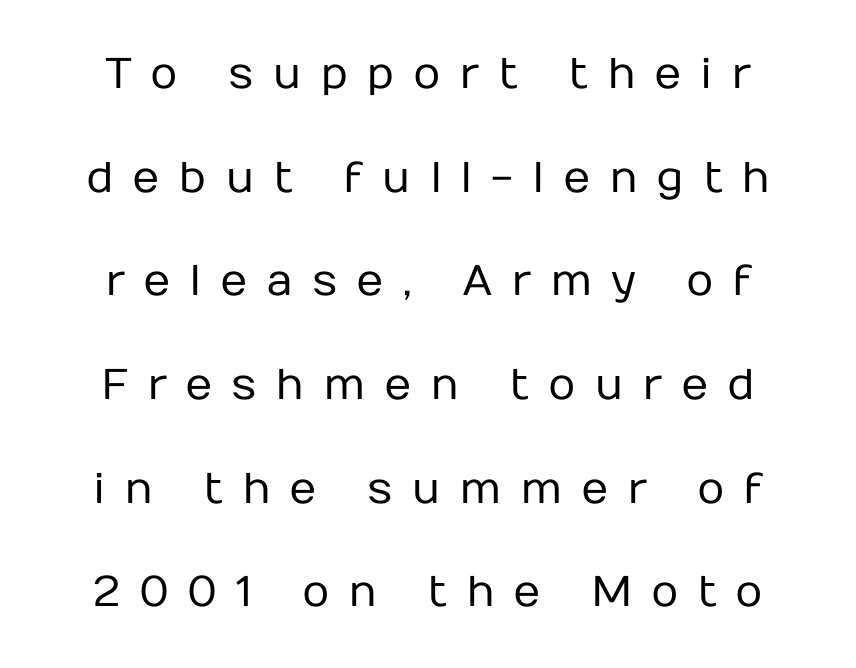
Q: Is the text bold? A: No.
Q: Is the text italic (slanted)? A: No, it is upright.
Q: Is the typeface a serif or a sans-serif typeface? A: Sans-serif.
Q: Is the text underlined? A: No.
Q: Is the spacing between letters normal or unusually wide? A: Unusually wide.
Q: Is the spacing between lines tight, normal or loose? A: Loose.
Q: Width (condensed, normal, or wide)? A: Normal.
Q: Stroke contrast? A: Low.
Q: x-height? A: Medium.
Q: Monospaced? A: No.
